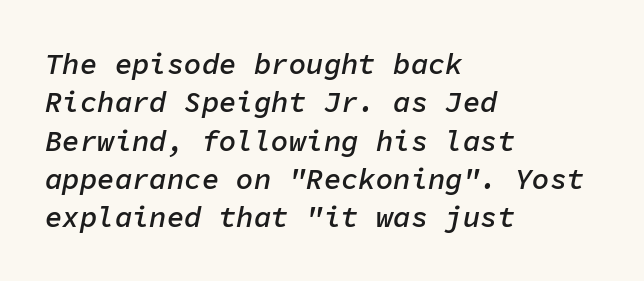
{"italic": "yes", "lean": "right", "slant_degrees": 11, "bold": "semi", "weight": "semibold", "width": "normal", "stroke_contrast": "low", "x_height": "medium", "monospaced": "yes", "underline": "no", "align": "left", "line_spacing": "normal", "line_spacing_ratio": 1.32, "letter_spacing": "normal", "letter_spacing_em": 0.0, "glyph_px": 29}
